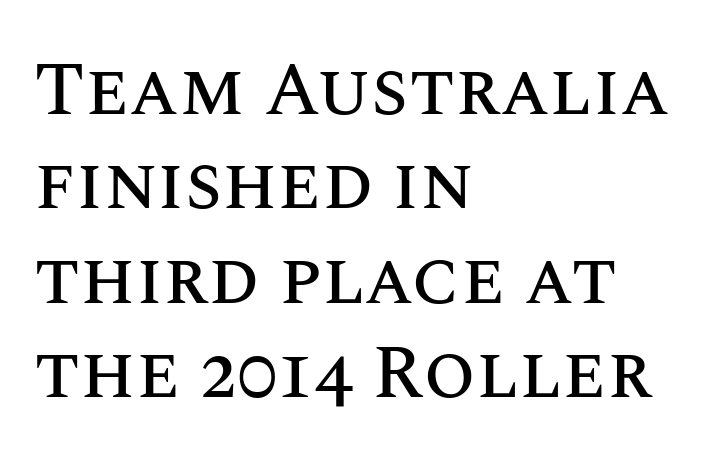
The image shows 75 px text type, upright; set left-aligned, normal line spacing (1.26x), normal letter spacing, not underlined; medium stroke contrast and a large x-height.
